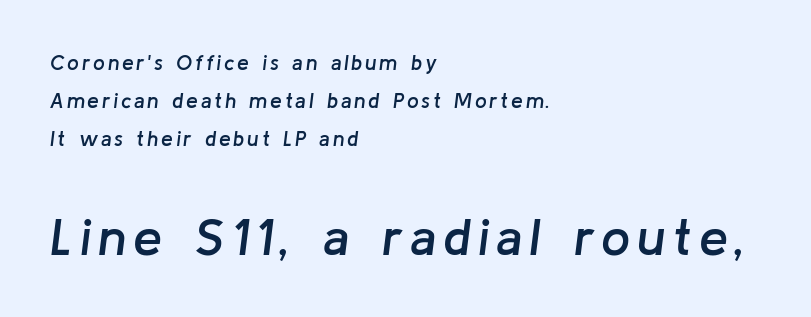
Yep, that's italic — everything's leaning. Spacing verdict: proportional, widths tailored to each character. Does the bottom block carry the larger type? Yes, it does. The space beneath each line is pristine and unruled. Each glyph is drawn with semibold strokes, heavier than normal yet not fully bold. The lines are quadded left.
